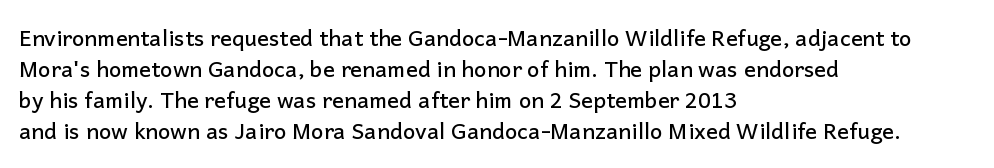
No italicization has been applied; the sample stays upright. The text block is weighted toward the left margin, trailing off unevenly rightward. Each row of text sits above clean, open space. Leading matches the norm, producing a regular column. Nobody touched the tracking dial on this one.
